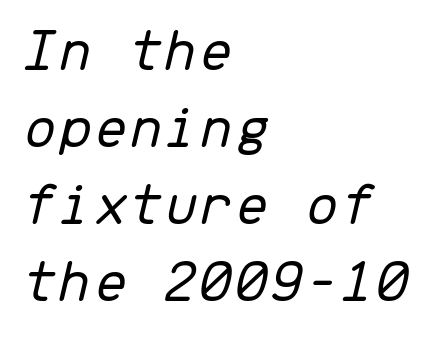
{"italic": "yes", "lean": "right", "slant_degrees": 13, "bold": "no", "weight": "light", "width": "normal", "stroke_contrast": "low", "x_height": "medium", "monospaced": "yes", "underline": "no", "align": "left", "line_spacing_ratio": 1.22, "letter_spacing": "normal", "letter_spacing_em": 0.0, "glyph_px": 63}
